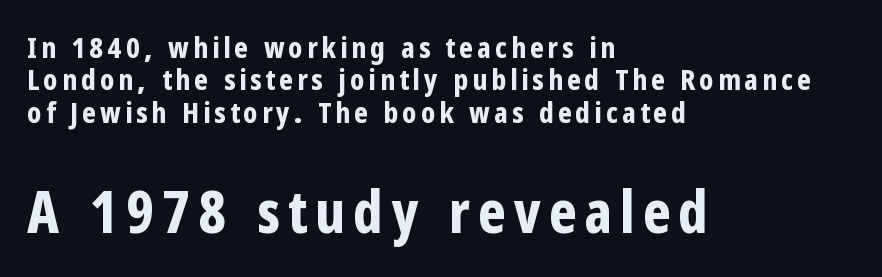
{"serif": "no", "italic": "no", "bold": "yes", "weight": "bold", "width": "condensed", "stroke_contrast": "low", "x_height": "medium", "monospaced": "no", "underline": "no", "align": "left", "line_spacing": "tight", "line_spacing_ratio": 1.12, "larger_block": "second", "size_ratio": 2.0, "glyph_px": 58}
